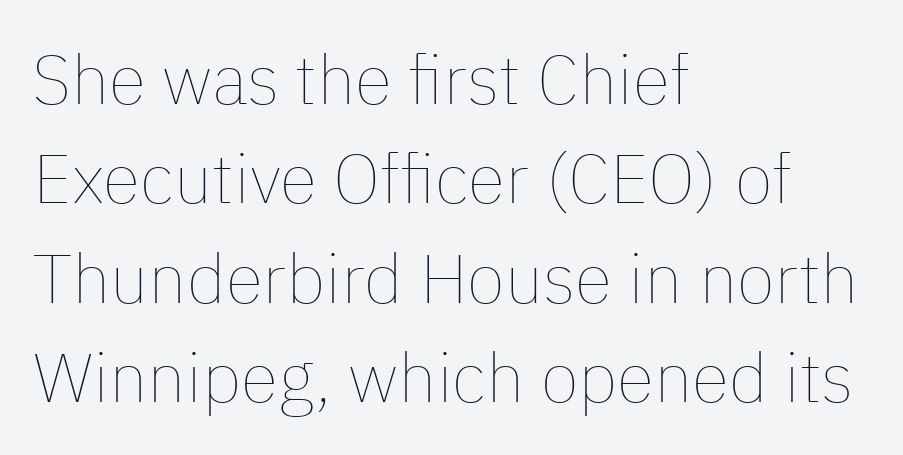
Q: Is the text bold? A: No.
Q: Is the text italic (slanted)? A: No, it is upright.
Q: Is the text underlined? A: No.
Q: How is the paragraph aligned? A: Left-aligned.
Q: Is the spacing between letters normal or unusually wide? A: Normal.
Q: Is the spacing between lines tight, normal or loose? A: Normal.
Q: Width (condensed, normal, or wide)? A: Normal.
Q: Stroke contrast? A: Low.
Q: x-height? A: Medium.
Q: Monospaced? A: No.
